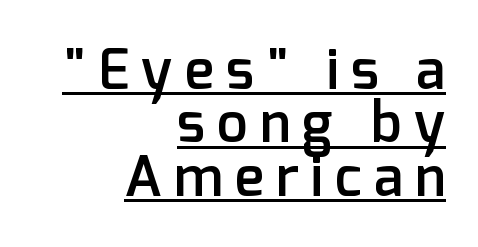
Q: Is the text bold? A: Semi-bold.
Q: Is the text italic (slanted)? A: No, it is upright.
Q: Is the typeface a serif or a sans-serif typeface? A: Sans-serif.
Q: Is the text underlined? A: Yes.
Q: How is the paragraph aligned? A: Right-aligned.
Q: Is the spacing between letters normal or unusually wide? A: Unusually wide.
Q: Is the spacing between lines tight, normal or loose? A: Tight.
Q: Width (condensed, normal, or wide)? A: Normal.
Q: Stroke contrast? A: Low.
Q: x-height? A: Medium.
Q: Monospaced? A: No.
